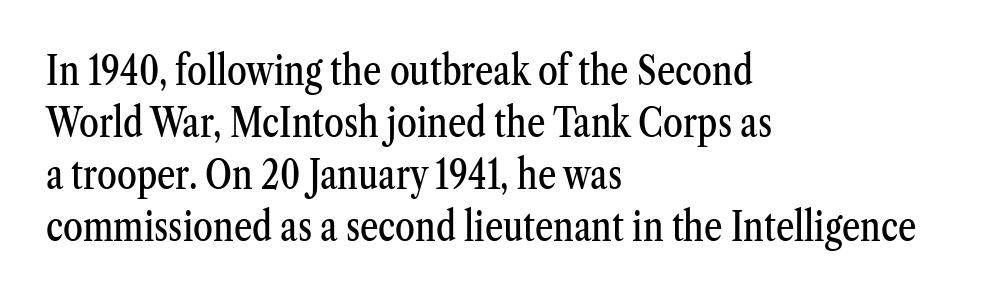
{"serif": "yes", "italic": "no", "width": "condensed", "stroke_contrast": "medium", "x_height": "medium", "monospaced": "no", "underline": "no", "align": "left", "line_spacing": "normal", "line_spacing_ratio": 1.3, "letter_spacing": "normal", "letter_spacing_em": 0.0, "glyph_px": 40}
